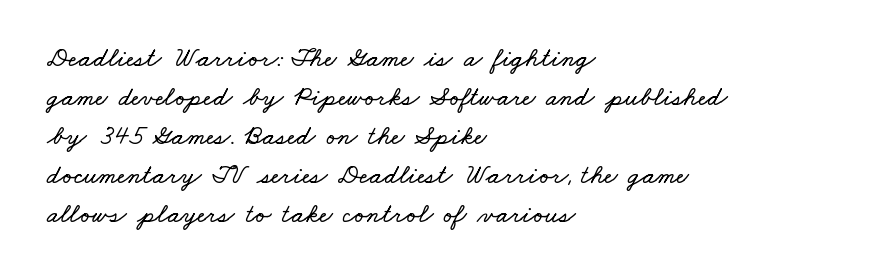
Short note: letters normally spaced. Baseline-to-baseline distance is the conventional proportion of letter height. Short and long lines alike share a common starting point at left. A clean baseline with only descenders dipping below it.
